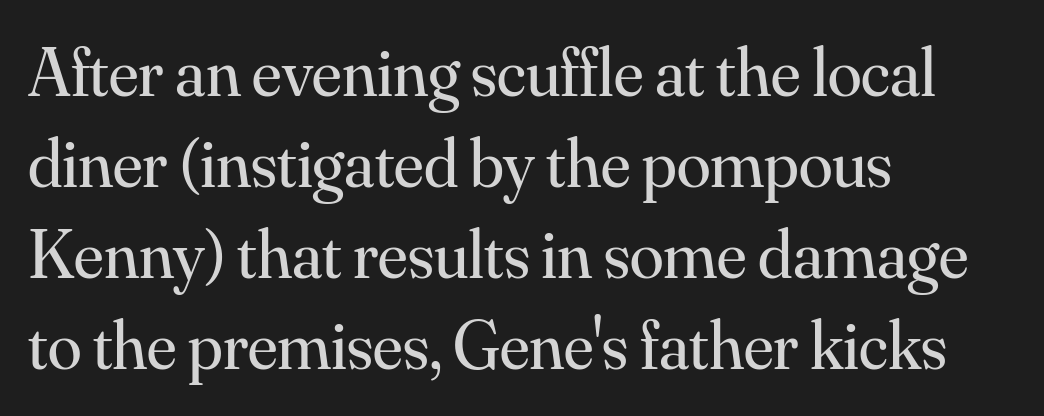
Has an underline been added? It has not. Note the varied advance widths — an 'i' is clearly narrower than an 'm'. Short note: letters normally spaced. The lettering holds an erect, upright posture throughout. In terms of leading, this rendering sits right in the middle.
